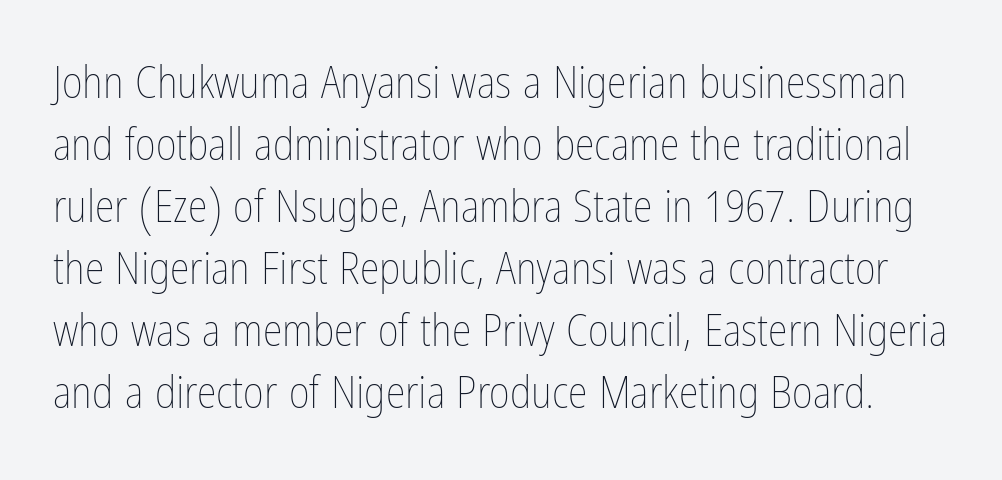
{"italic": "no", "bold": "no", "weight": "thin", "width": "condensed", "stroke_contrast": "low", "x_height": "medium", "monospaced": "no", "underline": "no", "line_spacing": "normal", "line_spacing_ratio": 1.38, "letter_spacing": "normal", "letter_spacing_em": 0.0, "glyph_px": 45}
